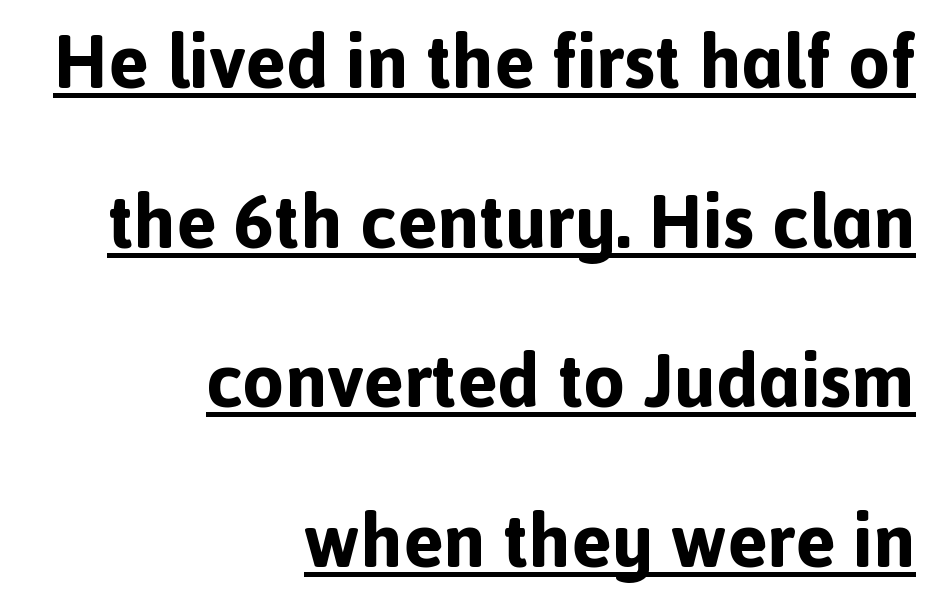
On the weight axis this lands at bold, roughly 700. The words here are underlined. The rendering anchors every line to the right-hand side. This is roman type, the default non-slanted kind.
